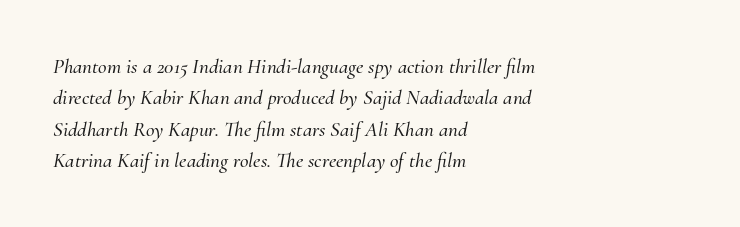
{"italic": "yes", "lean": "right", "slant_degrees": 10, "underline": "no", "align": "left", "line_spacing": "normal", "line_spacing_ratio": 1.49, "letter_spacing": "normal", "letter_spacing_em": 0.0, "glyph_px": 21}
